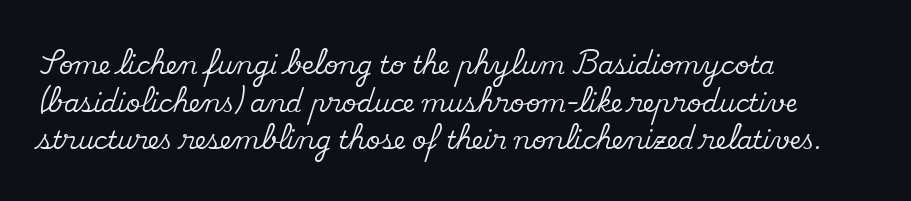
{"underline": "no", "align": "left", "line_spacing": "normal", "line_spacing_ratio": 1.51, "letter_spacing": "normal", "letter_spacing_em": 0.0, "glyph_px": 25}
